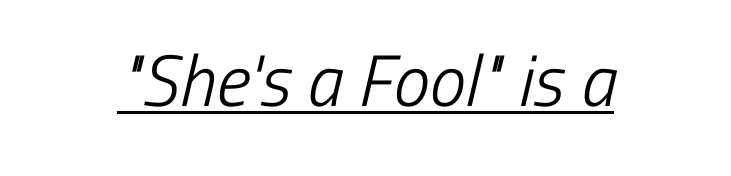
The image shows 73 px light, condensed sans-serif type; set normal letter spacing, underlined; low stroke contrast and a medium x-height.
